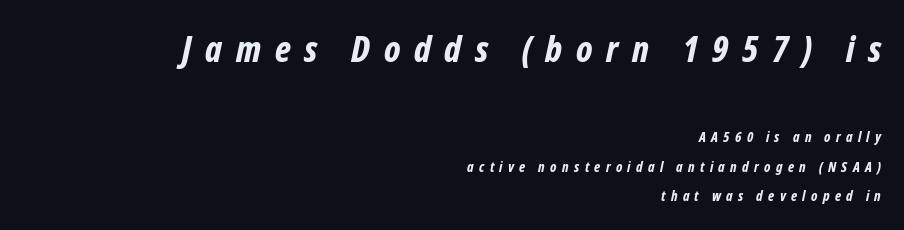
{"italic": "yes", "lean": "right", "slant_degrees": 12, "bold": "yes", "weight": "bold", "width": "condensed", "stroke_contrast": "low", "x_height": "medium", "monospaced": "no", "underline": "no", "align": "right", "line_spacing": "loose", "line_spacing_ratio": 2.1, "letter_spacing": "wide", "letter_spacing_em": 0.38, "larger_block": "first", "size_ratio": 2.57, "glyph_px": 36}
